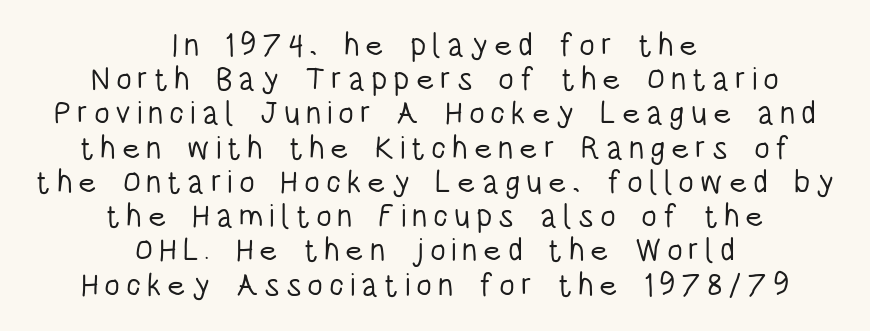
The image shows 32 px light, condensed sans-serif type, upright; set centered, tight line spacing (1.07x), not underlined; low stroke contrast and a large x-height.
